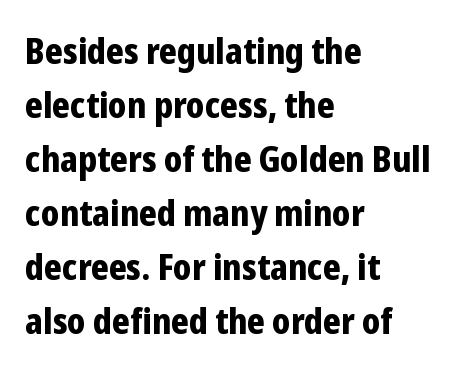
The space directly below the letters is spotless. No italicization has been applied; the sample stays upright. This is sans-serif lettering, the kind often seen on screens and signage. Does the weight exceed regular? Yes, all the way to bold. Baseline-to-baseline distance is the conventional proportion of letter height.
